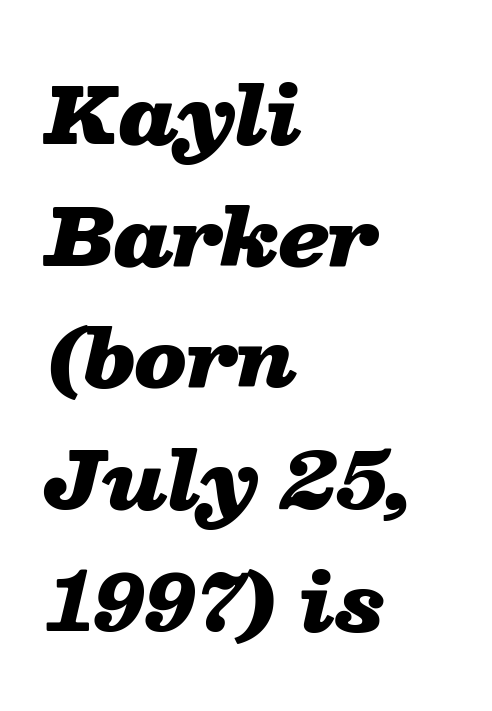
Alignment: flush left. Unmarked baselines from the first word to the last. Successive baselines arrive at the customary interval. What stands out about the letter spacing? Nothing — it is the standard amount. Summary of weight: heavy, a full bold. The glyphs look as if they've been sheared to an angle.
